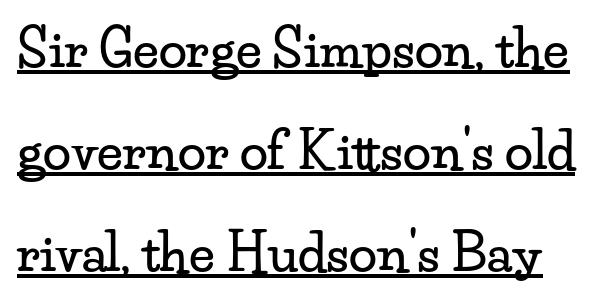
The image shows 51 px wide serif type, upright; set loose line spacing (2.0x), normal letter spacing, underlined; low stroke contrast and a small x-height.
